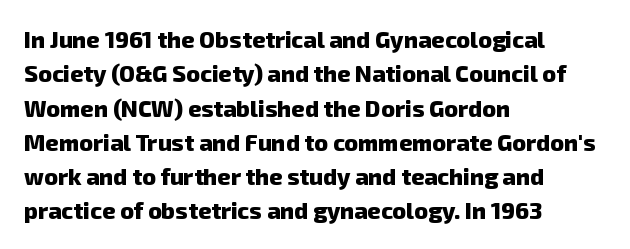
The image shows 23 px bold type; set left-aligned, normal line spacing (1.49x), normal letter spacing, not underlined.
